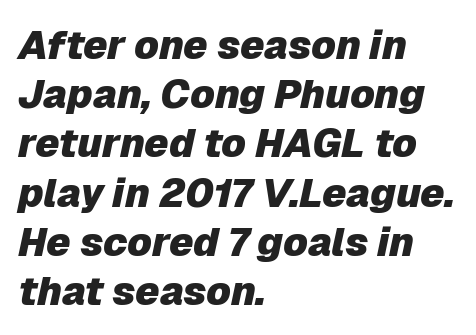
{"italic": "yes", "lean": "right", "slant_degrees": 12, "bold": "yes", "weight": "heavy", "width": "normal", "stroke_contrast": "low", "x_height": "medium", "monospaced": "no", "underline": "no", "align": "left", "line_spacing_ratio": 1.23, "letter_spacing": "normal", "letter_spacing_em": 0.0, "glyph_px": 40}
